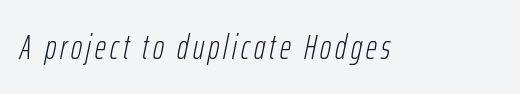
The zone under the glyphs is completely vacant. Bold? No — there's no thickening of the strokes. The face used here is proportionally spaced, like ordinary book or web type. Characters are canted at an angle relative to the baseline's perpendicular.
